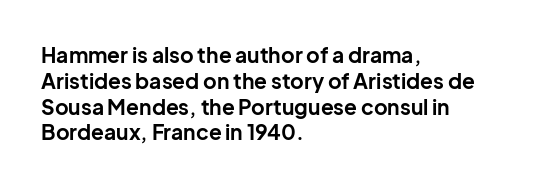
{"italic": "no", "bold": "yes", "underline": "no", "align": "left", "line_spacing_ratio": 1.23, "letter_spacing": "normal", "letter_spacing_em": 0.0, "glyph_px": 21}
